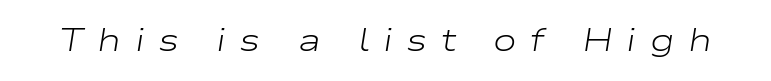
The image shows 32 px light, wide type, italic (leaning right); set unusually wide letter spacing (+0.42 em), not underlined; low stroke contrast and a medium x-height.
